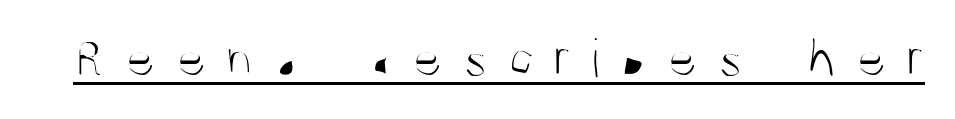
The letterforms stand isolated, each surrounded by extra space. Somebody hit Ctrl+U on this one — the words are underlined. The rendering uses natural spacing where letterforms have individual widths. A sans-serif font was chosen for this passage. Posture: vertical.
